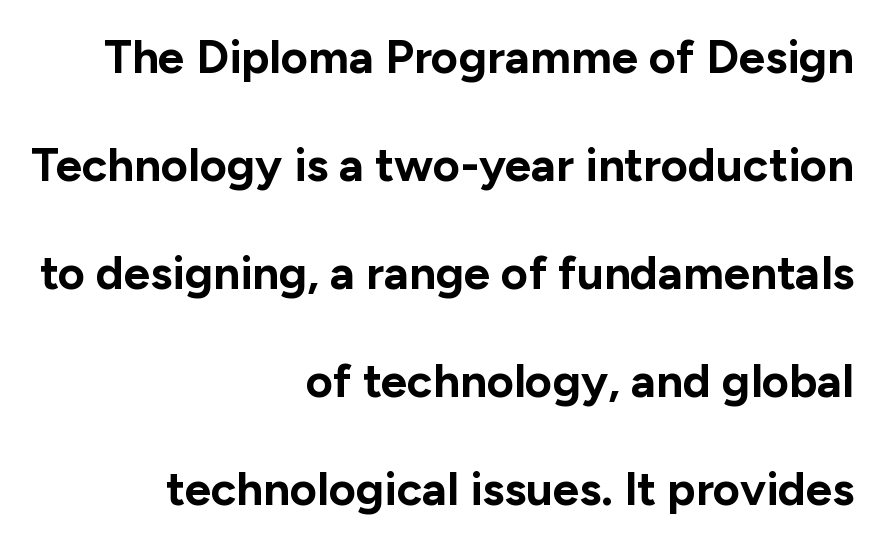
The image shows 47 px bold sans-serif type, upright; set right-aligned, loose line spacing (2.3x), normal letter spacing, not underlined; low stroke contrast and a medium x-height.
